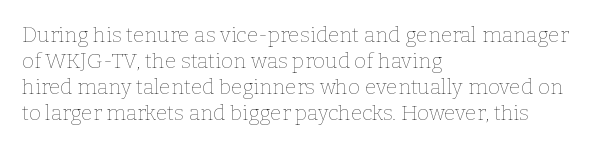
{"italic": "no", "bold": "no", "underline": "no", "align": "left", "line_spacing_ratio": 1.24, "letter_spacing": "normal", "letter_spacing_em": 0.0, "glyph_px": 21}
